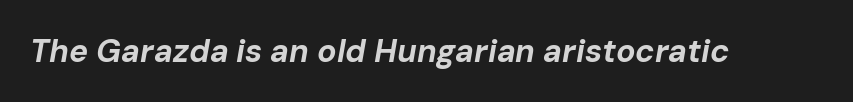
The image shows 32 px bold type, italic (leaning right); set normal letter spacing, not underlined; low stroke contrast and a medium x-height.
